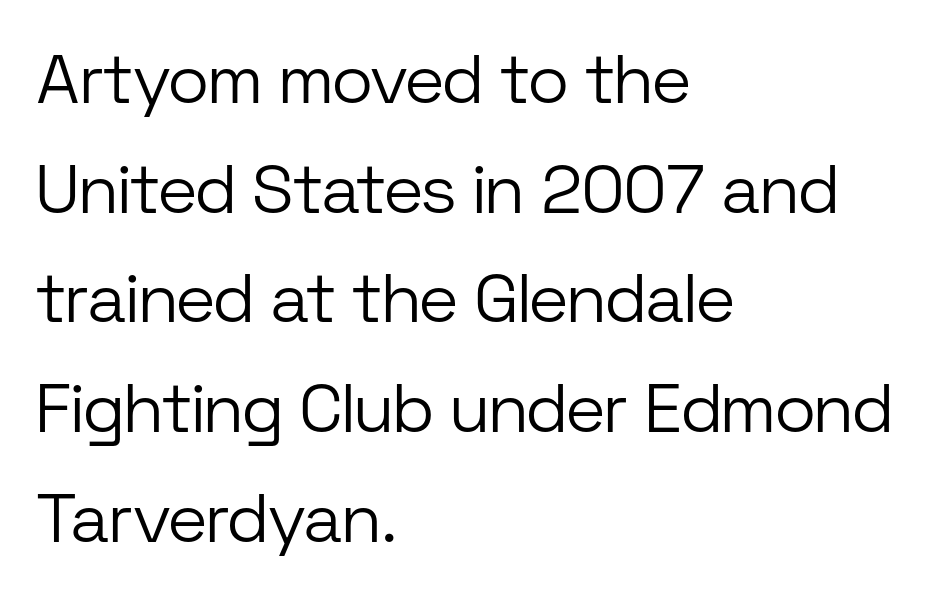
{"serif": "no", "italic": "no", "bold": "no", "weight": "light", "width": "normal", "stroke_contrast": "low", "x_height": "medium", "monospaced": "no", "underline": "no", "align": "left", "line_spacing": "normal", "line_spacing_ratio": 1.59, "letter_spacing": "normal", "letter_spacing_em": 0.0, "glyph_px": 69}
